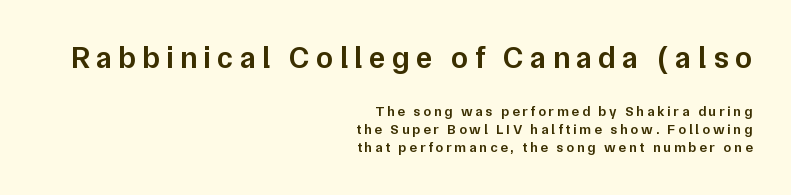
The image shows 31 px semibold sans-serif type, upright; set right-aligned, normal line spacing (1.27x), unusually wide letter spacing (+0.2 em), not underlined; the first (top) block is 2.21x larger; low stroke contrast and a medium x-height.
